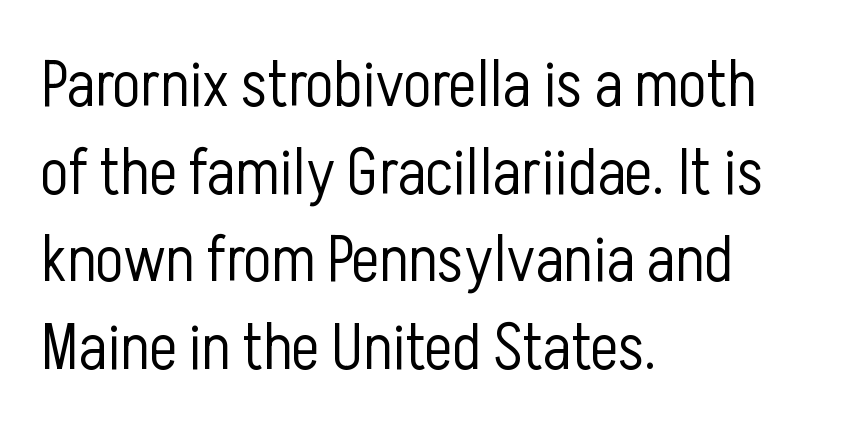
Q: Is the text bold? A: No.
Q: Is the text italic (slanted)? A: No, it is upright.
Q: Is the typeface a serif or a sans-serif typeface? A: Sans-serif.
Q: Is the text underlined? A: No.
Q: How is the paragraph aligned? A: Left-aligned.
Q: Is the spacing between letters normal or unusually wide? A: Normal.
Q: Is the spacing between lines tight, normal or loose? A: Normal.
Q: Width (condensed, normal, or wide)? A: Condensed.
Q: Stroke contrast? A: Low.
Q: x-height? A: Medium.
Q: Monospaced? A: No.
